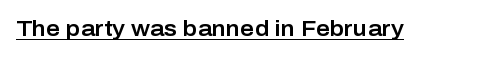
Compared with typical body copy, the letter spacing here is the same. Honestly, the underline is the first thing you notice here. No italicization has been applied; the sample stays upright.
